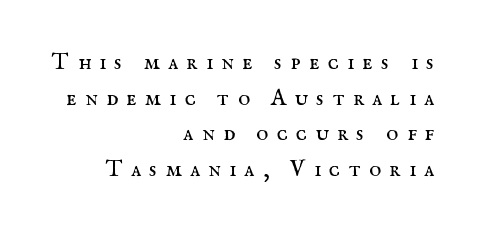
The image shows 23 px text type, upright; set right-aligned, normal line spacing (1.55x), unusually wide letter spacing (+0.36 em), not underlined.
